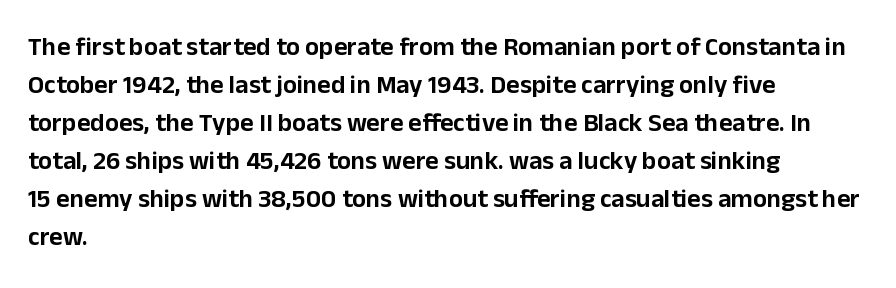
{"italic": "no", "underline": "no", "align": "left", "line_spacing": "normal", "line_spacing_ratio": 1.46, "letter_spacing": "normal", "letter_spacing_em": 0.0, "glyph_px": 26}
